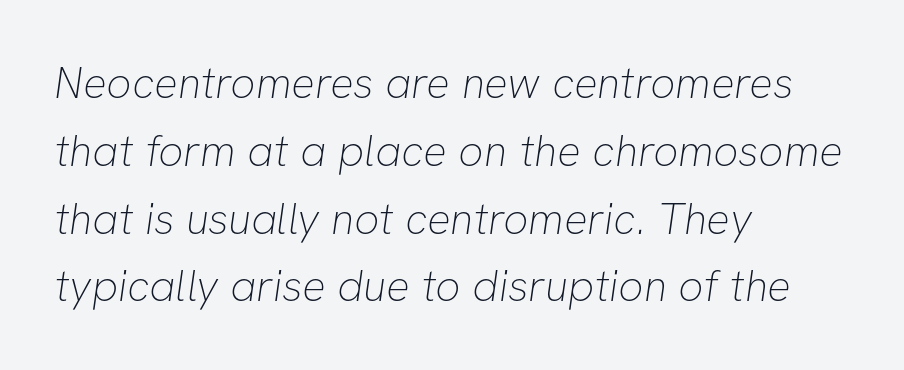
{"serif": "no", "bold": "no", "weight": "thin", "width": "normal", "stroke_contrast": "low", "x_height": "medium", "monospaced": "no", "underline": "no", "align": "left", "line_spacing": "normal", "line_spacing_ratio": 1.54, "letter_spacing": "normal", "letter_spacing_em": 0.0, "glyph_px": 44}
